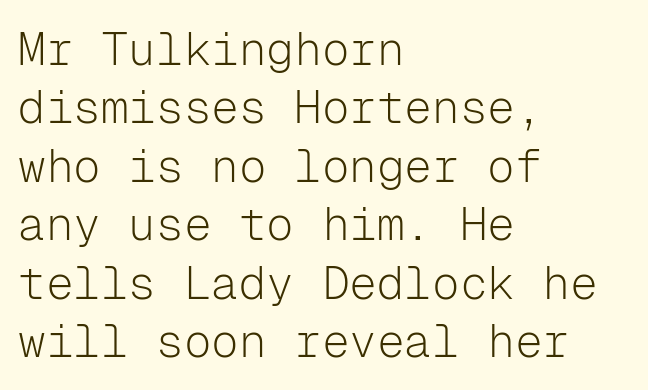
Nobody drew a line under any word here. These lines are composed in type without serifs. The face used here is rendered with its standard letterfit. Which margin do the lines hug? The left one — the right edge is uneven.
